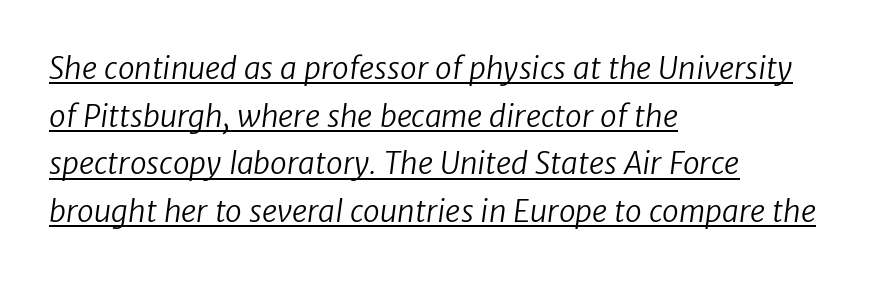
Q: Is the text bold? A: No.
Q: Is the typeface a serif or a sans-serif typeface? A: Sans-serif.
Q: Is the text underlined? A: Yes.
Q: How is the paragraph aligned? A: Left-aligned.
Q: Is the spacing between letters normal or unusually wide? A: Normal.
Q: Is the spacing between lines tight, normal or loose? A: Normal.
Q: Width (condensed, normal, or wide)? A: Normal.
Q: Stroke contrast? A: Low.
Q: x-height? A: Medium.
Q: Monospaced? A: No.
